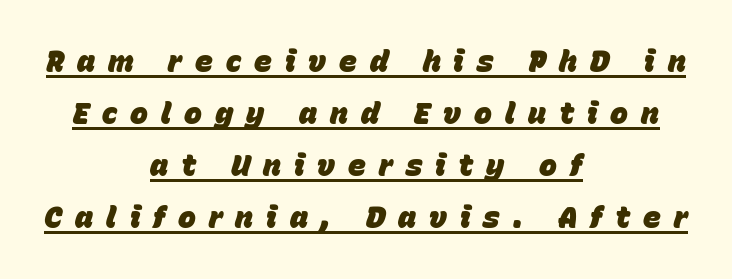
Q: Is the text bold? A: Yes.
Q: Is the text italic (slanted)? A: Yes, it leans right by about 15 degrees.
Q: Is the text underlined? A: Yes.
Q: How is the paragraph aligned? A: Centered.
Q: Is the spacing between letters normal or unusually wide? A: Unusually wide.
Q: Width (condensed, normal, or wide)? A: Normal.
Q: Stroke contrast? A: Low.
Q: x-height? A: Large.
Q: Monospaced? A: No.
